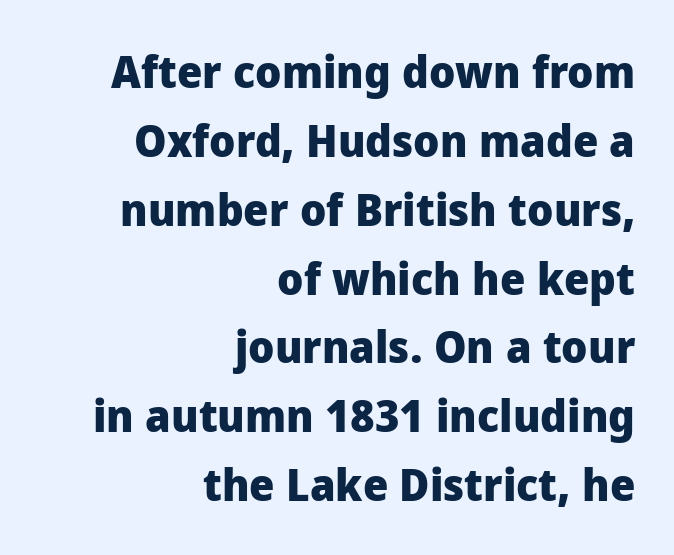
{"serif": "no", "italic": "no", "bold": "yes", "weight": "heavy", "width": "normal", "stroke_contrast": "low", "x_height": "medium", "monospaced": "no", "underline": "no", "align": "right", "line_spacing": "normal", "line_spacing_ratio": 1.53, "letter_spacing": "normal", "letter_spacing_em": 0.0, "glyph_px": 45}
